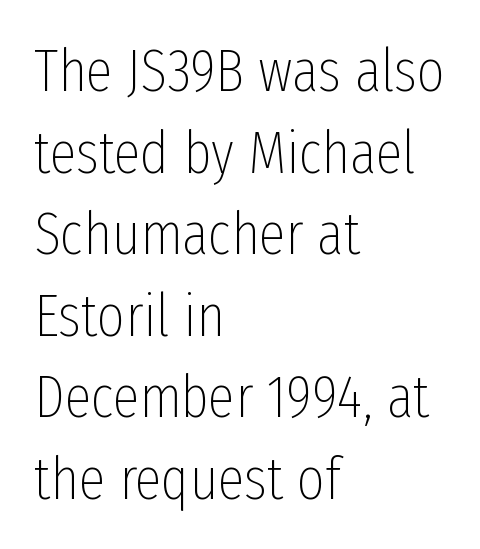
Interline gaps are of average width in this sample. Each word holds together tightly as a unit, with standard inter-letter gaps. The text block is weighted toward the left margin, trailing off unevenly rightward. Note the varied advance widths — an 'i' is clearly narrower than an 'm'. Caption: face not bold, strokes unweighted.
